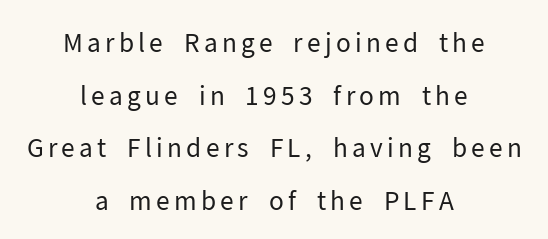
Clear beneath every line of the passage. You could fit nearly another row in the gap between these rows. Nothing heavy about these letters — not bold at all. Ordinary non-slanted type is in use.
